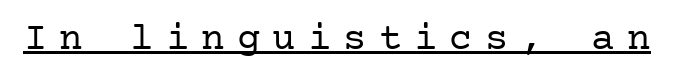
Q: Is the text bold? A: No.
Q: Is the text italic (slanted)? A: No, it is upright.
Q: Is the typeface a serif or a sans-serif typeface? A: Serif.
Q: Is the text underlined? A: Yes.
Q: Is the spacing between letters normal or unusually wide? A: Unusually wide.
Q: Width (condensed, normal, or wide)? A: Normal.
Q: Stroke contrast? A: Low.
Q: x-height? A: Medium.
